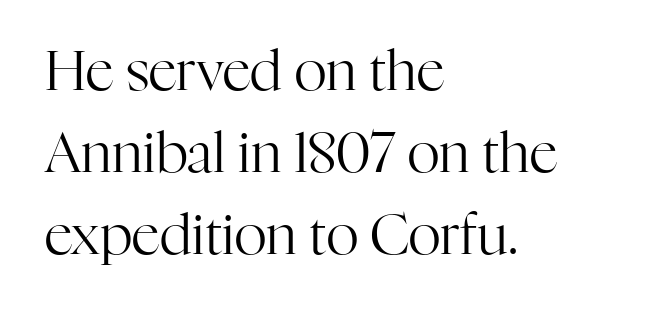
This sample keeps an unexceptional amount of space between lines. Looks like regular typesetting: each glyph gets only the width it needs. Check the space under the baseline: it is left empty. The line texture is even and compact thanks to regular tracking. Every stem runs plumb, perpendicular to the baseline. Unbolded letterforms with no extra heft.
